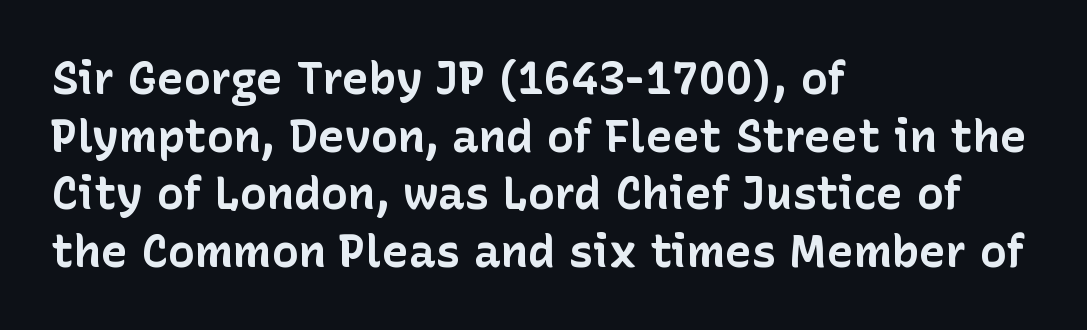
The image shows 45 px bold sans-serif type, upright; set left-aligned, normal line spacing (1.28x), normal letter spacing, not underlined; low stroke contrast and a medium x-height.
